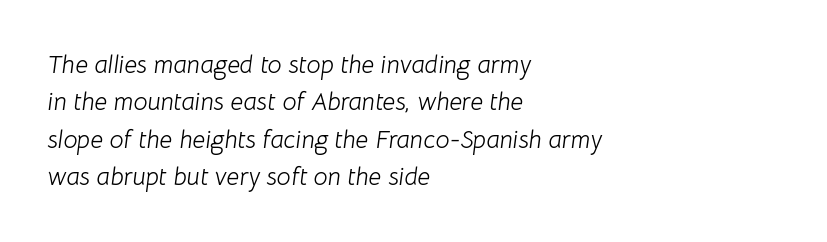
Where is the straight margin? On the left. The rendering uses a moderate line-height, typical for paragraphs. Weight class: somewhere from thin through regular. The font's italic variant was chosen for this text. Honestly, there is no underline to notice here at all. Tracking value appears to be zero — textbook default spacing.
